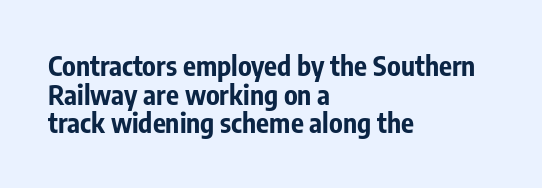
Q: Is the text bold? A: Yes.
Q: Is the text italic (slanted)? A: No, it is upright.
Q: Is the text underlined? A: No.
Q: How is the paragraph aligned? A: Left-aligned.
Q: Is the spacing between letters normal or unusually wide? A: Normal.
Q: Is the spacing between lines tight, normal or loose? A: Tight.
